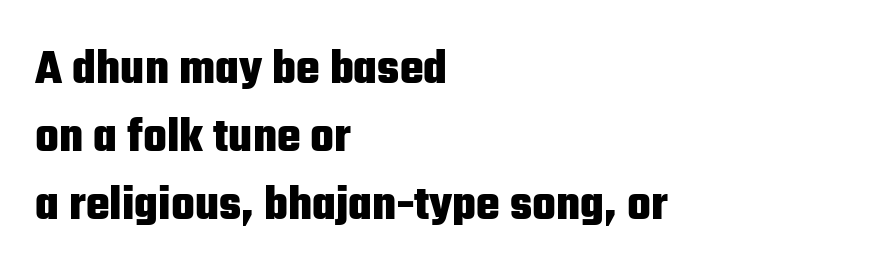
{"serif": "no", "italic": "no", "bold": "yes", "weight": "heavy", "width": "condensed", "stroke_contrast": "low", "x_height": "medium", "monospaced": "no", "underline": "no", "align": "left", "line_spacing": "normal", "line_spacing_ratio": 1.36, "letter_spacing": "normal", "letter_spacing_em": 0.0, "glyph_px": 50}
